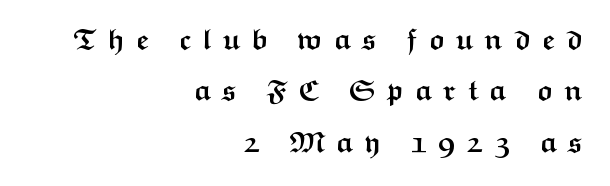
{"serif": "no", "italic": "no", "bold": "yes", "weight": "semibold", "width": "wide", "stroke_contrast": "medium", "x_height": "medium", "monospaced": "no", "underline": "no", "align": "right", "line_spacing_ratio": 1.77, "letter_spacing": "wide", "letter_spacing_em": 0.37, "glyph_px": 29}
